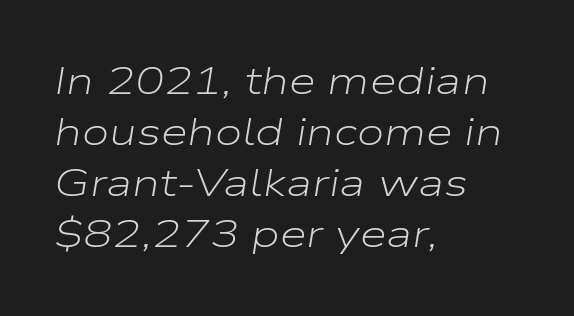
Q: Is the text bold? A: No.
Q: Is the text italic (slanted)? A: Yes, it leans right by about 9 degrees.
Q: Is the text underlined? A: No.
Q: How is the paragraph aligned? A: Left-aligned.
Q: Is the spacing between letters normal or unusually wide? A: Normal.
Q: Is the spacing between lines tight, normal or loose? A: Normal.
Q: Width (condensed, normal, or wide)? A: Wide.
Q: Stroke contrast? A: Low.
Q: x-height? A: Medium.
Q: Monospaced? A: No.
